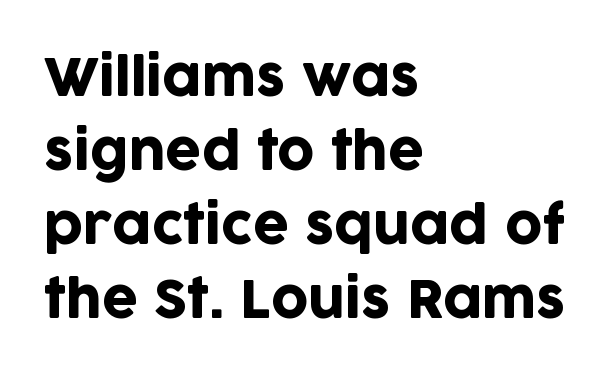
Q: Is the text italic (slanted)? A: No, it is upright.
Q: Is the typeface a serif or a sans-serif typeface? A: Sans-serif.
Q: Is the text underlined? A: No.
Q: How is the paragraph aligned? A: Left-aligned.
Q: Is the spacing between letters normal or unusually wide? A: Normal.
Q: Is the spacing between lines tight, normal or loose? A: Normal.
Q: Width (condensed, normal, or wide)? A: Normal.
Q: Stroke contrast? A: Low.
Q: x-height? A: Large.
Q: Monospaced? A: No.
